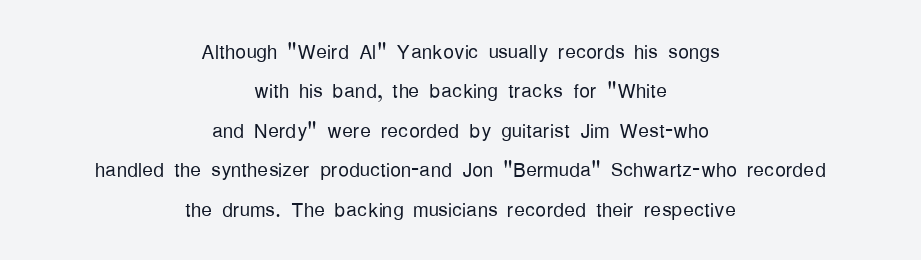
{"italic": "no", "bold": "no", "underline": "no", "align": "center", "line_spacing": "normal", "line_spacing_ratio": 1.46, "letter_spacing": "normal", "letter_spacing_em": 0.0, "glyph_px": 27}
